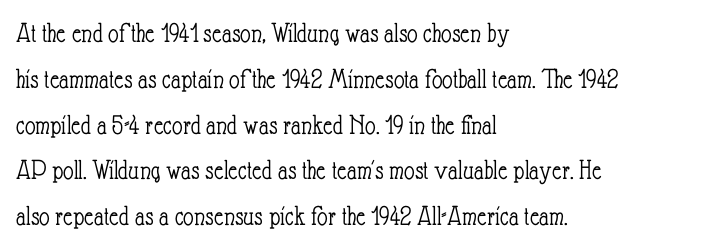
The image shows 29 px light, condensed type, upright; set left-aligned, normal line spacing (1.58x), normal letter spacing, not underlined; low stroke contrast and a small x-height.
